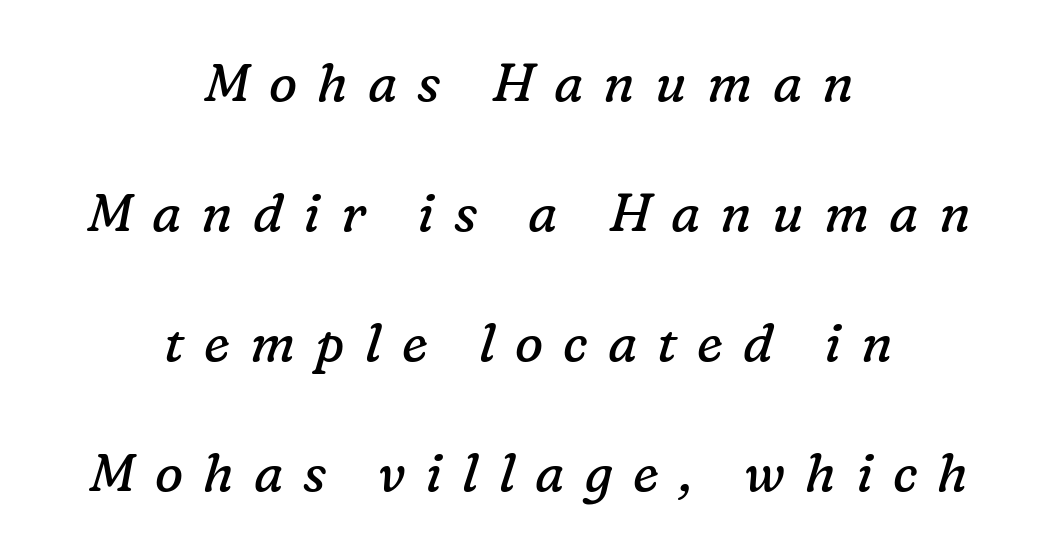
Q: Is the text bold? A: No.
Q: Is the text italic (slanted)? A: Yes, it leans right by about 16 degrees.
Q: Is the typeface a serif or a sans-serif typeface? A: Serif.
Q: Is the text underlined? A: No.
Q: How is the paragraph aligned? A: Centered.
Q: Is the spacing between letters normal or unusually wide? A: Unusually wide.
Q: Is the spacing between lines tight, normal or loose? A: Loose.
Q: Width (condensed, normal, or wide)? A: Normal.
Q: Stroke contrast? A: Low.
Q: x-height? A: Medium.
Q: Monospaced? A: No.
